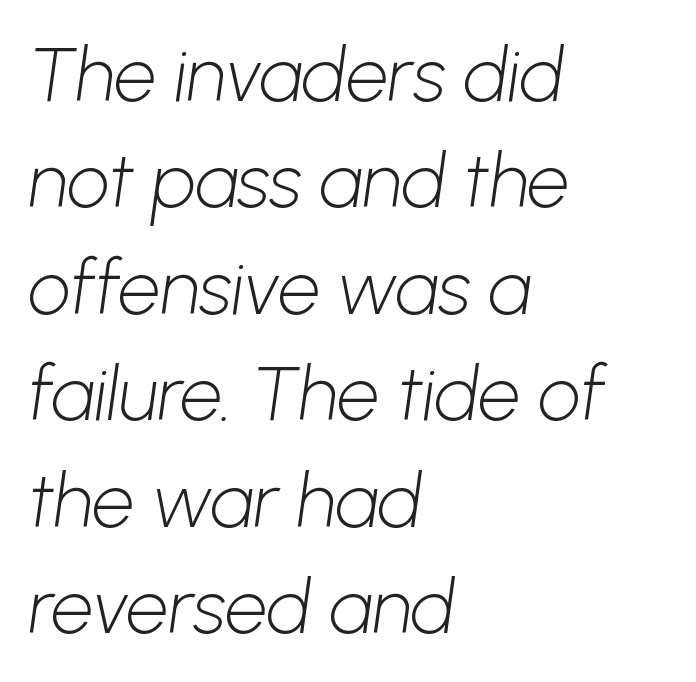
The image shows 75 px light sans-serif type; set left-aligned, normal line spacing (1.42x), normal letter spacing, not underlined; low stroke contrast and a medium x-height.
